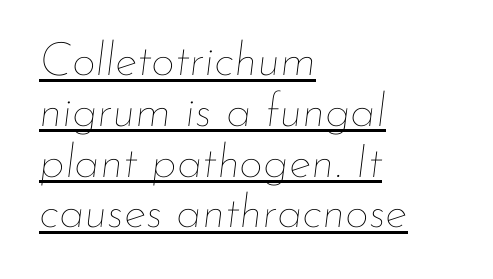
{"italic": "yes", "lean": "right", "slant_degrees": 7, "bold": "no", "weight": "thin", "width": "normal", "stroke_contrast": "low", "x_height": "small", "monospaced": "no", "underline": "yes", "align": "left", "line_spacing": "tight", "line_spacing_ratio": 1.08, "letter_spacing": "normal", "letter_spacing_em": 0.0, "glyph_px": 47}
